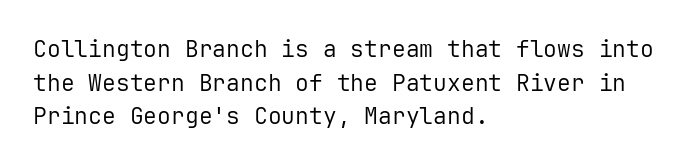
{"italic": "no", "bold": "no", "underline": "no", "align": "left", "line_spacing": "normal", "line_spacing_ratio": 1.46, "letter_spacing": "normal", "letter_spacing_em": 0.0, "glyph_px": 23}
